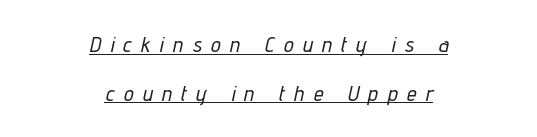
Q: Is the text italic (slanted)? A: Yes, it leans right by about 12 degrees.
Q: Is the text underlined? A: Yes.
Q: How is the paragraph aligned? A: Centered.
Q: Is the spacing between letters normal or unusually wide? A: Unusually wide.
Q: Is the spacing between lines tight, normal or loose? A: Loose.
